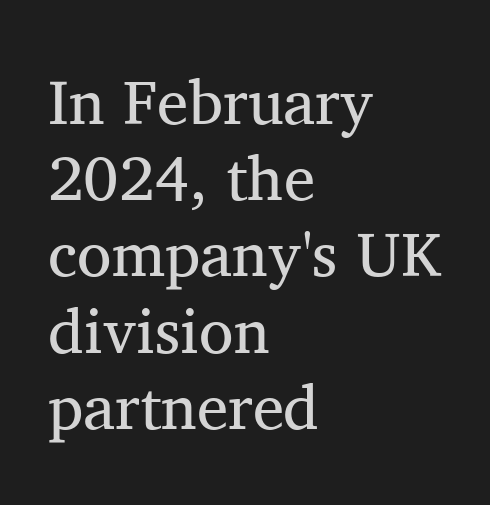
The letters look calm and open, with moderate or lighter stems. The rag falls on the right side of this text block. Compared with typical body copy, the letter spacing here is the same. Here the designer chose a conventional face with non-uniform glyph widths.
